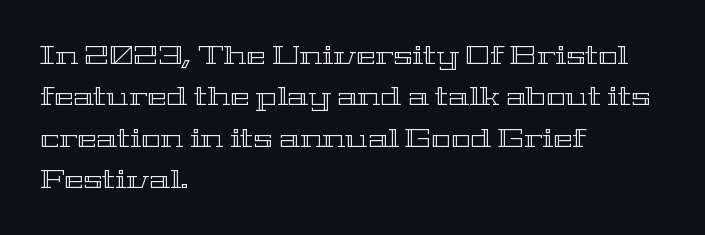
{"italic": "no", "underline": "no", "align": "left", "line_spacing": "normal", "line_spacing_ratio": 1.59, "letter_spacing": "normal", "letter_spacing_em": 0.0, "glyph_px": 26}
